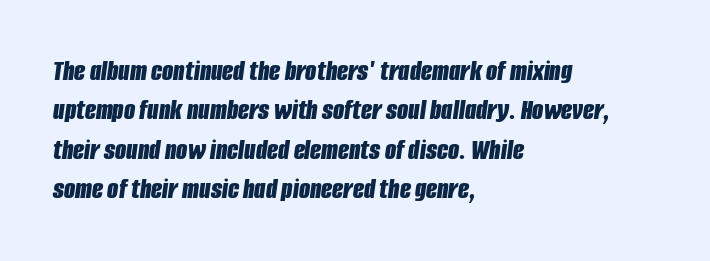
The image shows 29 px bold, condensed type, italic (leaning right); set left-aligned, normal line spacing (1.36x), normal letter spacing, not underlined; low stroke contrast and a large x-height.
